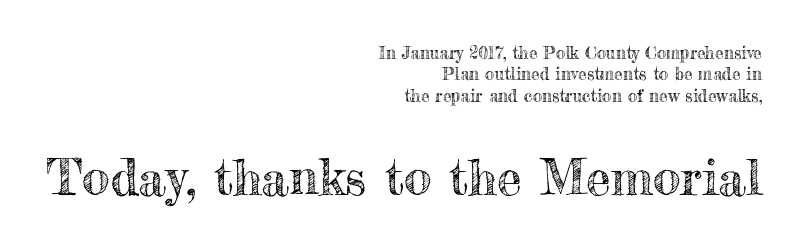
{"italic": "no", "width": "normal", "x_height": "small", "monospaced": "no", "underline": "no", "align": "right", "line_spacing": "normal", "line_spacing_ratio": 1.26, "letter_spacing": "normal", "letter_spacing_em": 0.0, "larger_block": "second", "size_ratio": 2.94, "glyph_px": 50}
